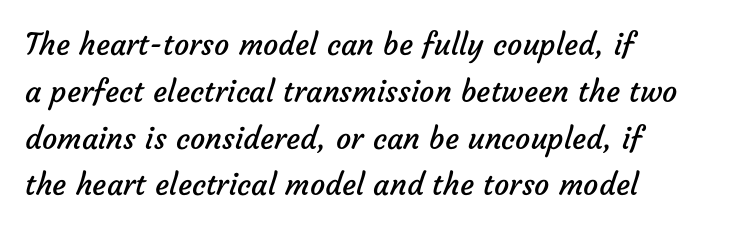
Does the type have serifs? No, each stem ends abruptly. Clear beneath every line of the passage. Stems here are at most as thick as an everyday book face. Proportional: the letters do not fall into vertical columns. The passage is arranged the way most books set body copy — flush left. Notice how descenders clear the ascenders below comfortably — that's standard leading.
